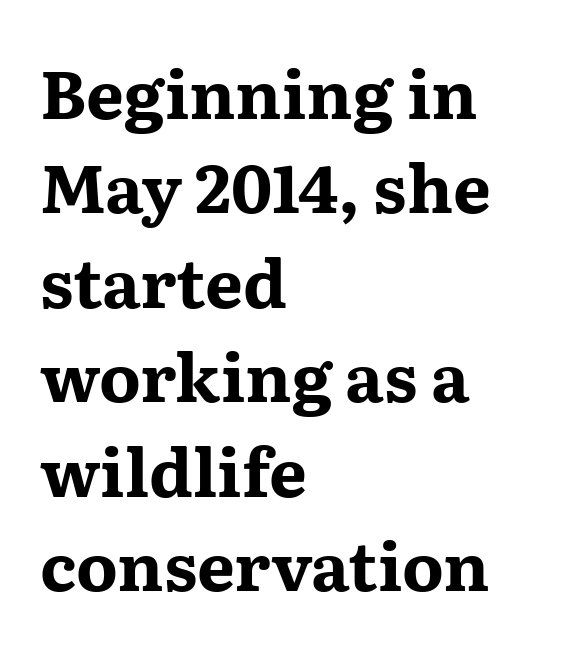
The image shows 67 px bold, wide serif type, upright; set left-aligned, normal line spacing (1.41x), normal letter spacing, not underlined; medium stroke contrast and a medium x-height.
